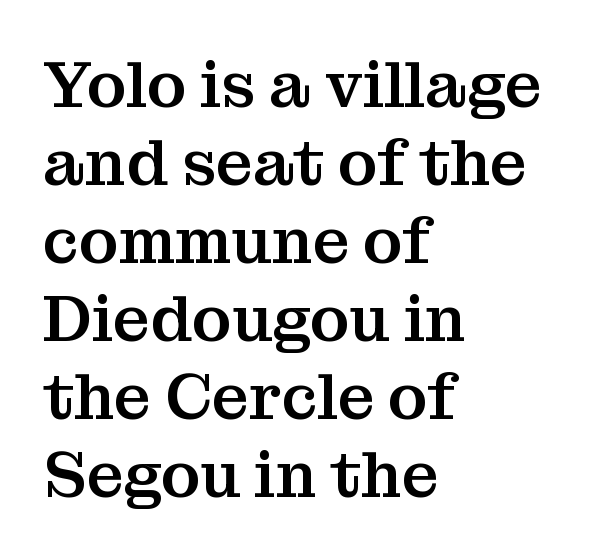
The image shows 65 px serif type, upright; set left-aligned, line spacing 1.2x, normal letter spacing, not underlined; medium stroke contrast and a medium x-height.
